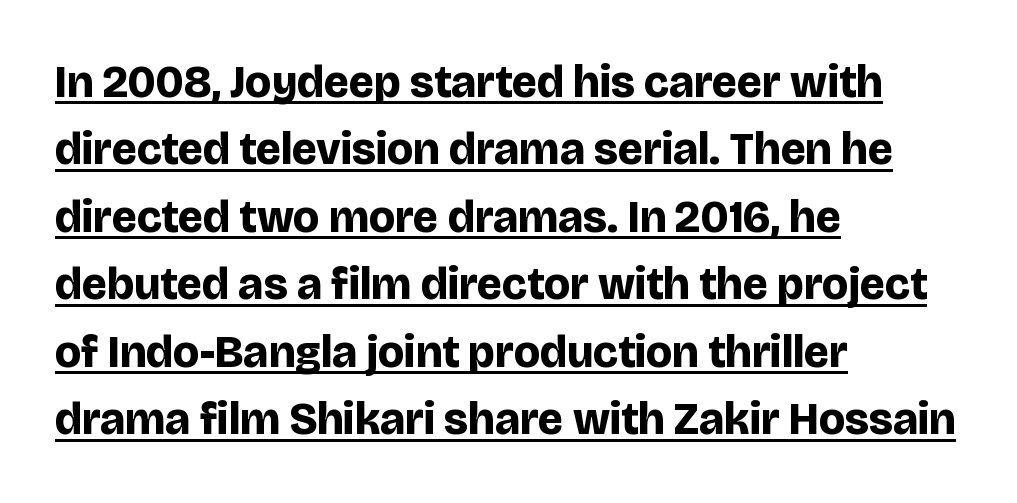
Q: Is the text bold? A: Yes.
Q: Is the text italic (slanted)? A: No, it is upright.
Q: Is the typeface a serif or a sans-serif typeface? A: Sans-serif.
Q: Is the text underlined? A: Yes.
Q: How is the paragraph aligned? A: Left-aligned.
Q: Is the spacing between letters normal or unusually wide? A: Normal.
Q: Is the spacing between lines tight, normal or loose? A: Normal.
Q: Width (condensed, normal, or wide)? A: Normal.
Q: Stroke contrast? A: Low.
Q: x-height? A: Large.
Q: Monospaced? A: No.
